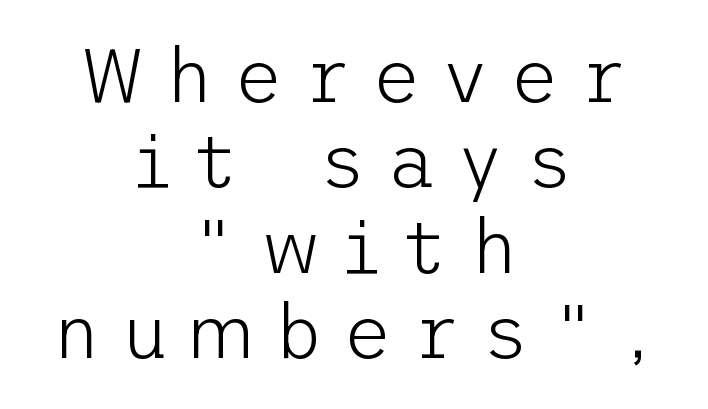
{"serif": "no", "italic": "no", "bold": "no", "weight": "light", "width": "normal", "stroke_contrast": "low", "x_height": "medium", "underline": "no", "align": "center", "line_spacing": "tight", "line_spacing_ratio": 1.14, "letter_spacing": "wide", "letter_spacing_em": 0.27, "glyph_px": 75}
